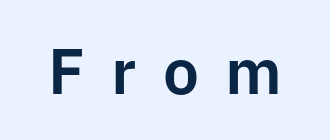
The image shows 64 px sans-serif type, upright; set unusually wide letter spacing (+0.41 em), not underlined; low stroke contrast and a medium x-height.
